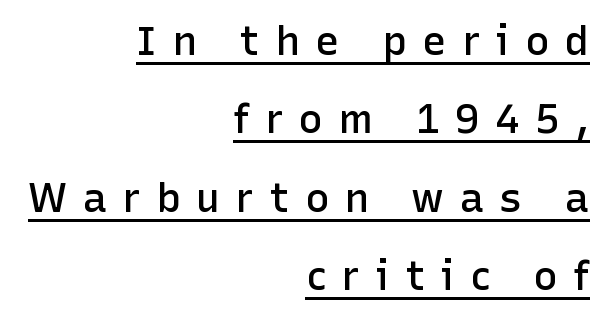
Note: no serifs on the glyphs. There is plenty of visible air inserted between adjacent glyphs. Loosely led — the rows are spread out. Short and long lines alike share a common ending point at right. Look at the stroke-to-counter ratio: somewhat heavy, a semibold.
